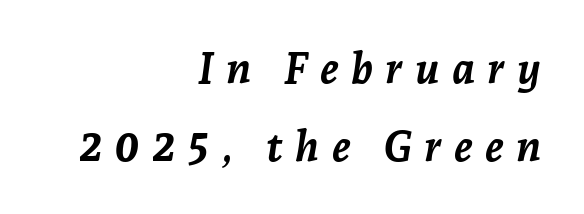
{"italic": "yes", "lean": "right", "slant_degrees": 7, "bold": "yes", "weight": "semibold", "width": "normal", "stroke_contrast": "low", "x_height": "medium", "monospaced": "no", "underline": "no", "align": "right", "line_spacing_ratio": 1.85, "letter_spacing": "wide", "letter_spacing_em": 0.29, "glyph_px": 42}
